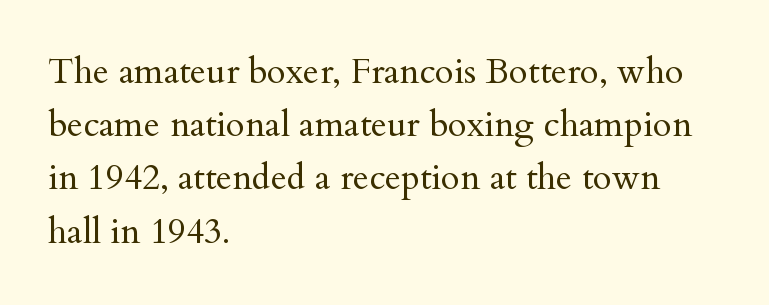
The image shows 35 px regular-weight serif type, upright; set left-aligned, normal line spacing (1.52x), normal letter spacing, not underlined; medium stroke contrast and a small x-height.
